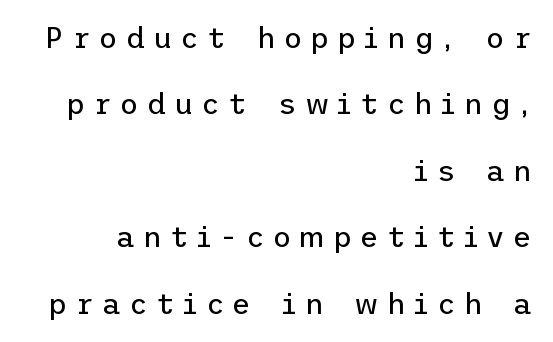
{"serif": "no", "italic": "no", "bold": "no", "weight": "regular", "width": "normal", "stroke_contrast": "low", "x_height": "medium", "underline": "no", "align": "right", "line_spacing": "loose", "line_spacing_ratio": 2.29, "letter_spacing": "wide", "letter_spacing_em": 0.28, "glyph_px": 29}
